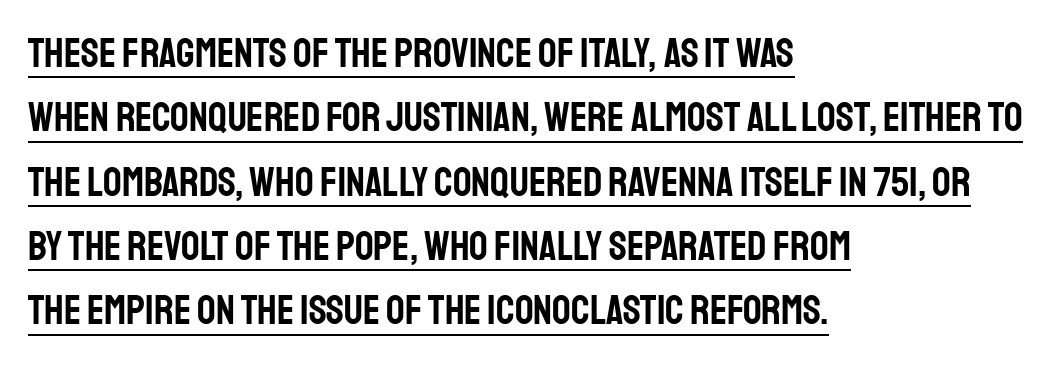
{"serif": "no", "italic": "no", "width": "condensed", "stroke_contrast": "low", "x_height": "large", "monospaced": "no", "underline": "yes", "align": "left", "line_spacing": "normal", "line_spacing_ratio": 1.57, "letter_spacing": "normal", "letter_spacing_em": 0.0, "glyph_px": 41}
